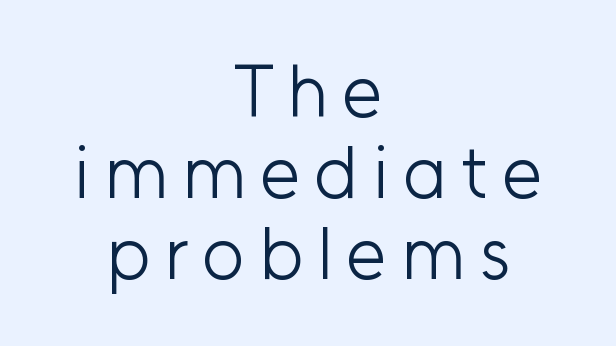
Q: Is the text bold? A: No.
Q: Is the text italic (slanted)? A: No, it is upright.
Q: Is the typeface a serif or a sans-serif typeface? A: Sans-serif.
Q: Is the text underlined? A: No.
Q: How is the paragraph aligned? A: Centered.
Q: Is the spacing between lines tight, normal or loose? A: Tight.
Q: Width (condensed, normal, or wide)? A: Normal.
Q: Stroke contrast? A: Low.
Q: x-height? A: Medium.
Q: Monospaced? A: No.
